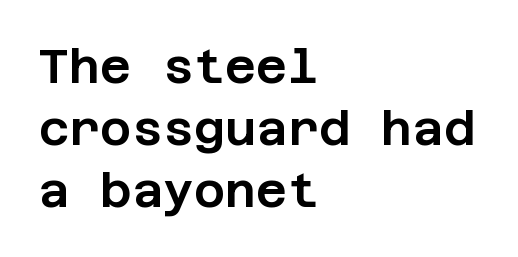
The passage shown is not underscored anywhere. The horizontal fit of the characters is conventional and even. The passage shown stacks its lines at a standard gap. Rendered with straight, roman letterforms. The type family on display is of the sans-serif kind.
